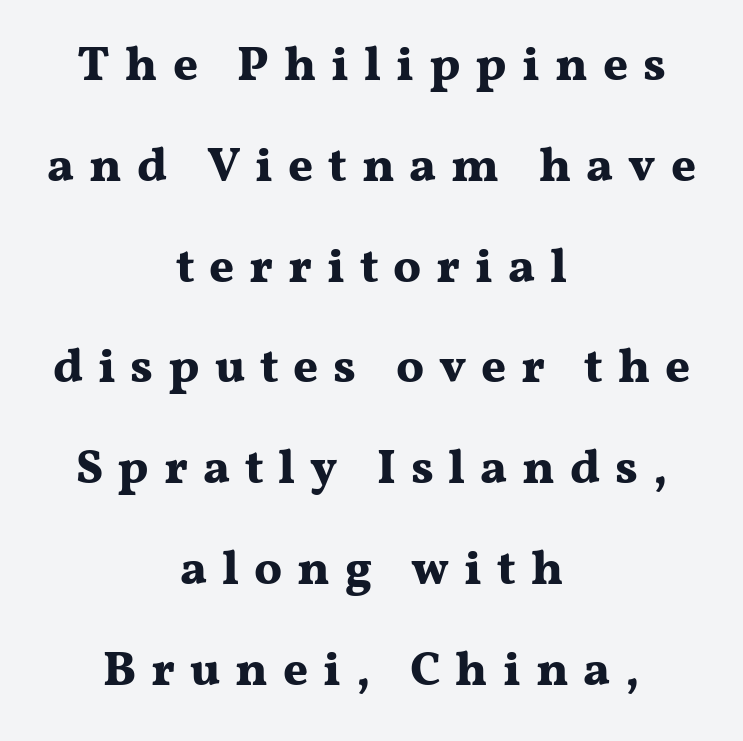
The image shows 48 px bold, wide serif type, upright; set centered, loose line spacing (2.1x), unusually wide letter spacing (+0.31 em), not underlined; medium stroke contrast and a medium x-height.
